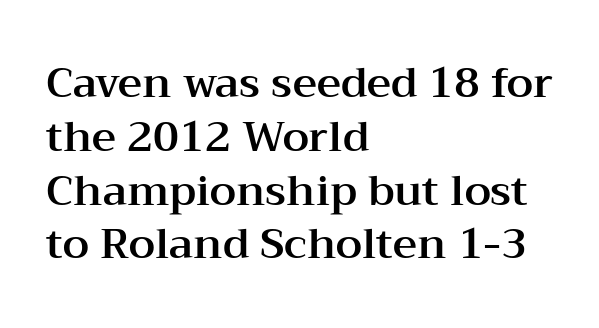
The image shows 42 px wide serif type, upright; set left-aligned, normal line spacing (1.28x), normal letter spacing, not underlined; medium stroke contrast and a medium x-height.
